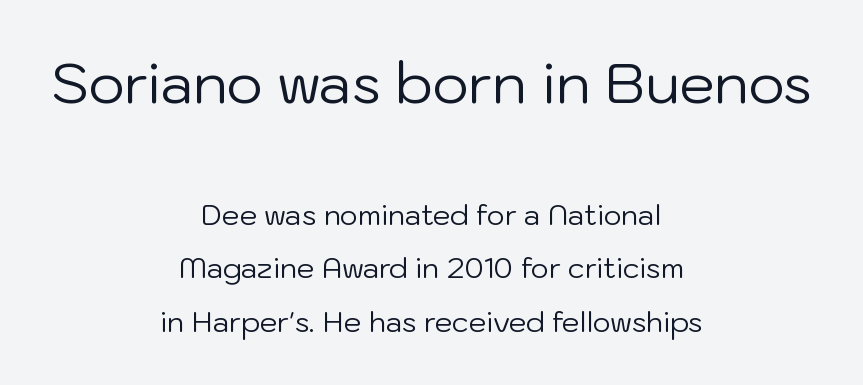
Q: Is the text bold? A: No.
Q: Is the text italic (slanted)? A: No, it is upright.
Q: Is the typeface a serif or a sans-serif typeface? A: Sans-serif.
Q: Is the text underlined? A: No.
Q: How is the paragraph aligned? A: Centered.
Q: Is the spacing between letters normal or unusually wide? A: Normal.
Q: Is the spacing between lines tight, normal or loose? A: Loose.
Q: Which block of text is set in a larger size, the first (top) or the second (bottom)? A: The first (top) one.
Q: Width (condensed, normal, or wide)? A: Normal.
Q: Stroke contrast? A: Low.
Q: x-height? A: Medium.
Q: Monospaced? A: No.
